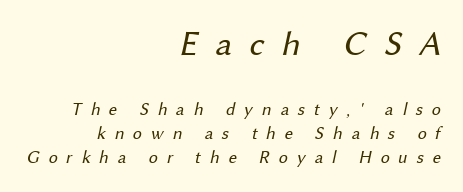
The image shows 35 px regular-weight sans-serif type; set right-aligned, normal line spacing (1.34x), unusually wide letter spacing (+0.49 em), not underlined; the first (top) block is 1.94x larger; medium stroke contrast and a medium x-height.
